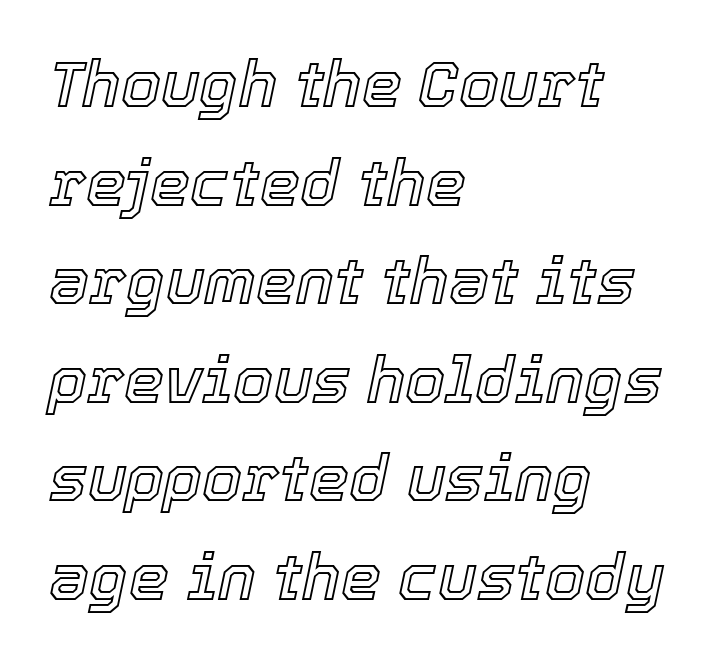
Q: Is the text italic (slanted)? A: Yes, it leans right by about 12 degrees.
Q: Is the text underlined? A: No.
Q: How is the paragraph aligned? A: Left-aligned.
Q: Is the spacing between letters normal or unusually wide? A: Normal.
Q: Is the spacing between lines tight, normal or loose? A: Normal.
Q: Width (condensed, normal, or wide)? A: Normal.
Q: x-height? A: Medium.
Q: Monospaced? A: No.
